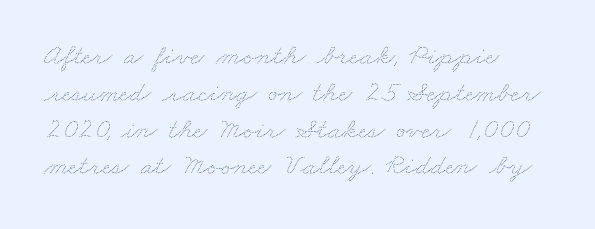
{"bold": "no", "weight": "thin", "width": "wide", "stroke_contrast": "medium", "x_height": "small", "monospaced": "no", "underline": "no", "align": "left", "line_spacing": "normal", "line_spacing_ratio": 1.27, "letter_spacing": "normal", "letter_spacing_em": 0.0, "glyph_px": 29}
